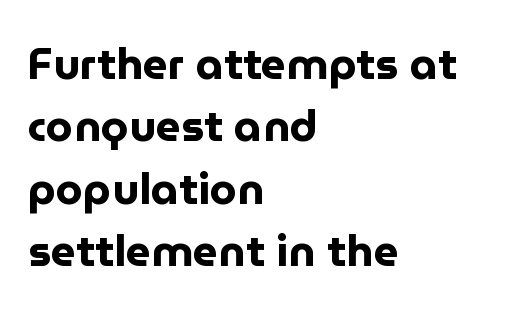
{"serif": "no", "italic": "no", "bold": "yes", "weight": "bold", "width": "normal", "stroke_contrast": "low", "x_height": "medium", "monospaced": "no", "underline": "no", "align": "left", "line_spacing": "normal", "line_spacing_ratio": 1.42, "letter_spacing": "normal", "letter_spacing_em": 0.0, "glyph_px": 44}
